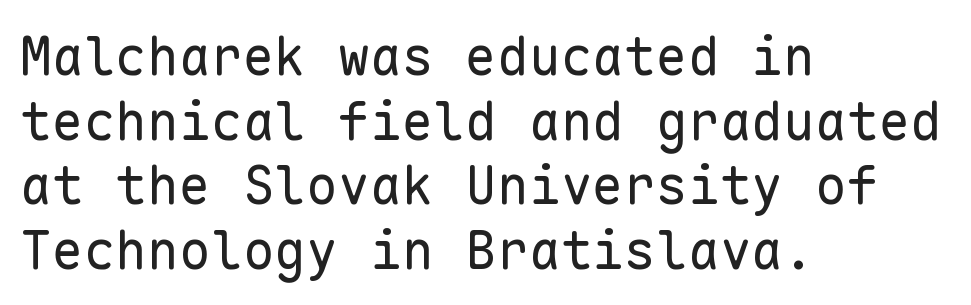
Nope, no serifs anywhere on these letters. Each word holds together tightly as a unit, with standard inter-letter gaps. The passage shown is not bold in any degree. Casual observation: everything's shoved over to the left. A clean baseline with only descenders dipping below it.
